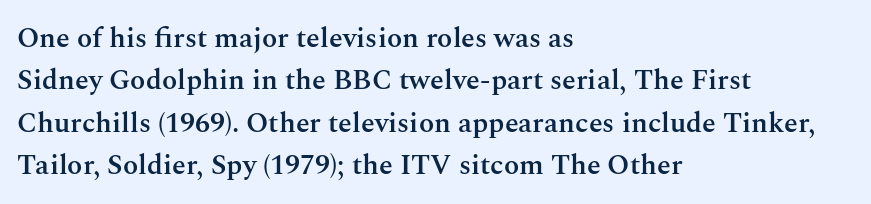
Its strokes are somewhat broadened, the hallmark of semibold type. You could call the tracking neutral — neither tight nor loose. The foot of each line stays bare and open. Do the letters lean? They stand straight.
